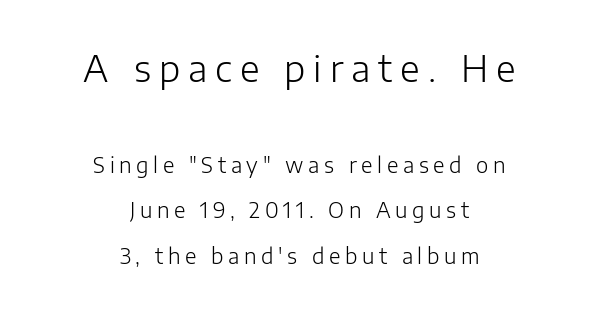
Stroke terminals: plain, sans-serif. Heaviness? Minimal to ordinary, like unemphasized prose. A bare baseline throughout the passage. The passage shown stacks its lines with a broad gap. Quick note: not italic, upright.
